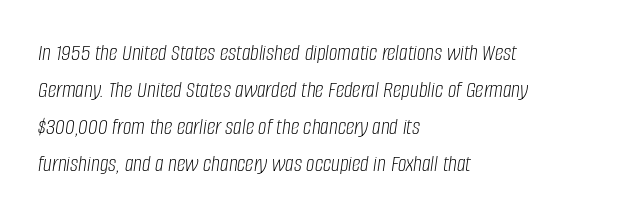
If you measured baseline to baseline, you'd find a middling distance. This rendering uses left alignment, leaving the right contour irregular. The font sits on the lighter half of the weight spectrum, regular included. Rendered with sloped, italic letterforms. Just letters on the line, the space beneath them empty. The gaps between neighbouring characters are ordinary and unremarkable.
